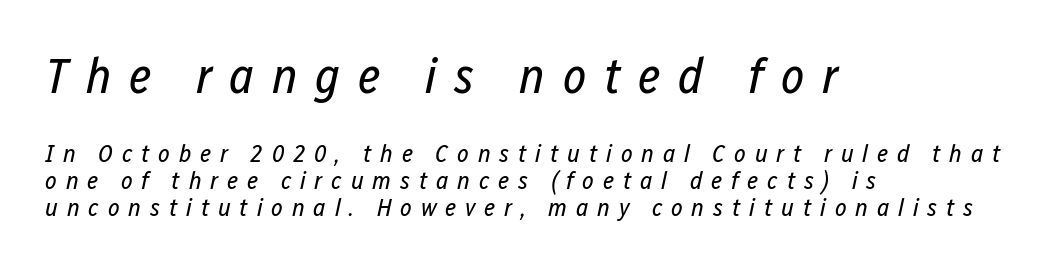
{"italic": "yes", "lean": "right", "slant_degrees": 12, "bold": "no", "weight": "regular", "width": "condensed", "stroke_contrast": "low", "x_height": "medium", "monospaced": "no", "underline": "no", "align": "left", "line_spacing": "tight", "line_spacing_ratio": 1.07, "letter_spacing": "wide", "letter_spacing_em": 0.35, "larger_block": "first", "size_ratio": 2.0, "glyph_px": 50}
